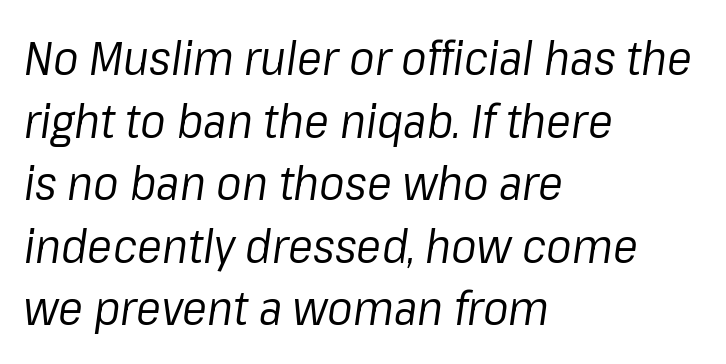
Q: Is the text bold? A: No.
Q: Is the text italic (slanted)? A: Yes, it leans right by about 8 degrees.
Q: Is the text underlined? A: No.
Q: How is the paragraph aligned? A: Left-aligned.
Q: Is the spacing between letters normal or unusually wide? A: Normal.
Q: Is the spacing between lines tight, normal or loose? A: Normal.
Q: Width (condensed, normal, or wide)? A: Normal.
Q: Stroke contrast? A: Low.
Q: x-height? A: Medium.
Q: Monospaced? A: No.
